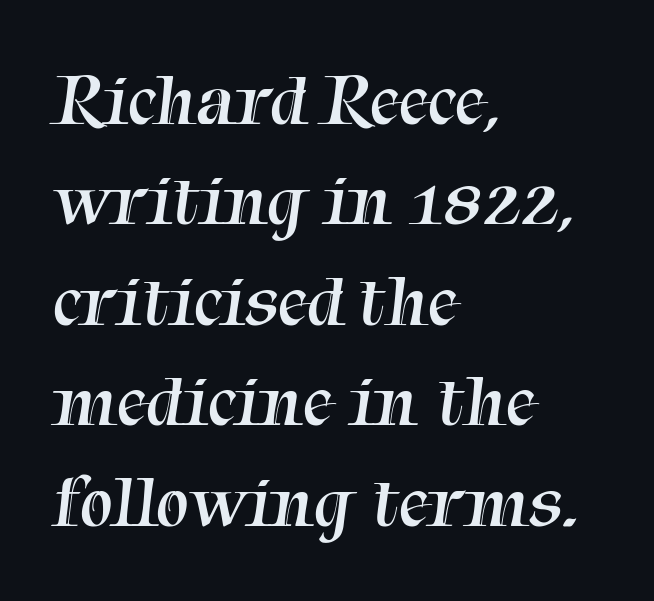
Q: Is the text bold? A: No.
Q: Is the typeface a serif or a sans-serif typeface? A: Serif.
Q: Is the text underlined? A: No.
Q: How is the paragraph aligned? A: Left-aligned.
Q: Is the spacing between letters normal or unusually wide? A: Normal.
Q: Is the spacing between lines tight, normal or loose? A: Normal.
Q: Width (condensed, normal, or wide)? A: Normal.
Q: Stroke contrast? A: Medium.
Q: x-height? A: Medium.
Q: Monospaced? A: No.
